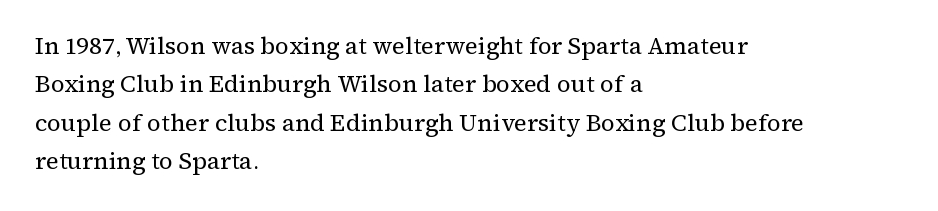
The image shows 24 px text type, upright; set left-aligned, normal line spacing (1.6x), normal letter spacing, not underlined.
